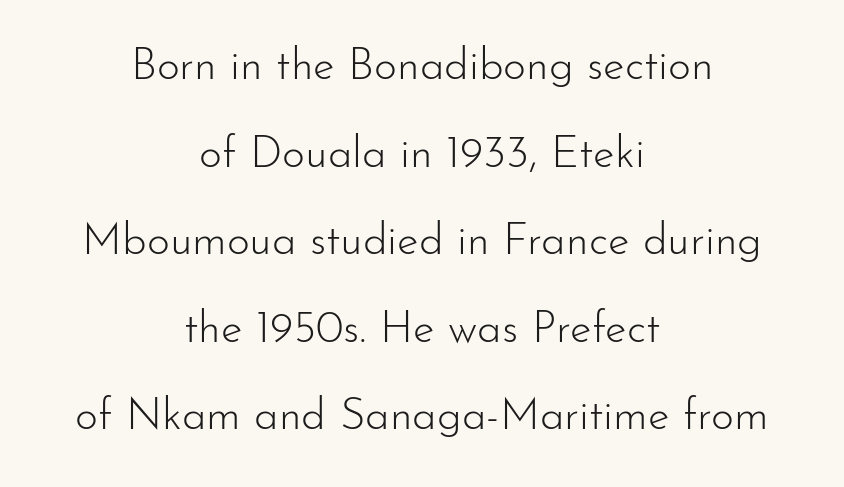
The image shows 44 px light sans-serif type, upright; set centered, loose line spacing (1.99x), normal letter spacing, not underlined; low stroke contrast and a small x-height.
